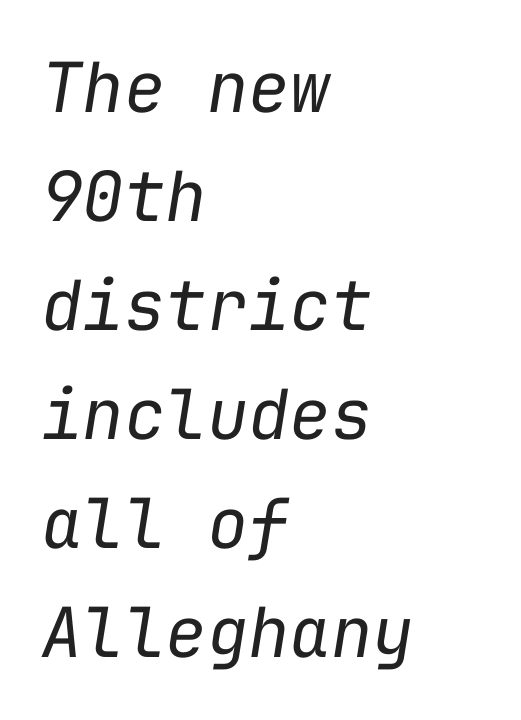
Ink coverage per letter is moderate at most. The glyphs look as if they've been sheared to an angle. Does the leading feel generous? No, just average. Descenders hang freely into open space. The face used here is monospaced, like something from a code editor.
